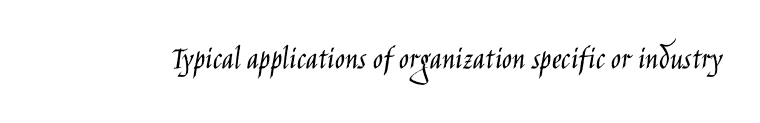
{"serif": "no", "bold": "no", "weight": "light", "width": "condensed", "stroke_contrast": "low", "x_height": "large", "monospaced": "no", "underline": "no", "letter_spacing": "normal", "letter_spacing_em": 0.0, "glyph_px": 33}
